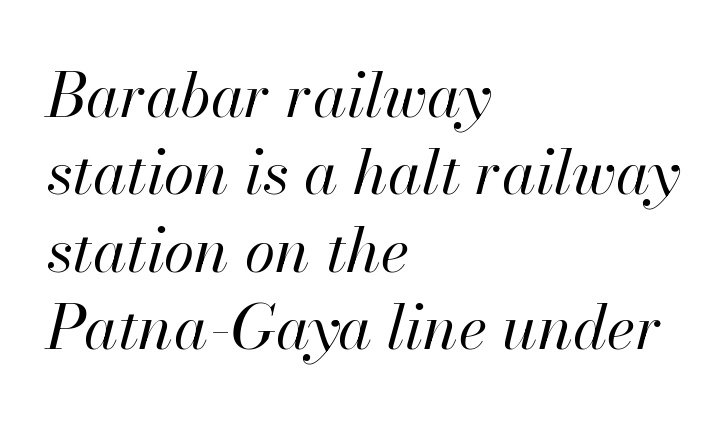
The image shows 62 px regular-weight type, italic (leaning right); set left-aligned, normal line spacing (1.25x), normal letter spacing, not underlined; high stroke contrast and a small x-height.
